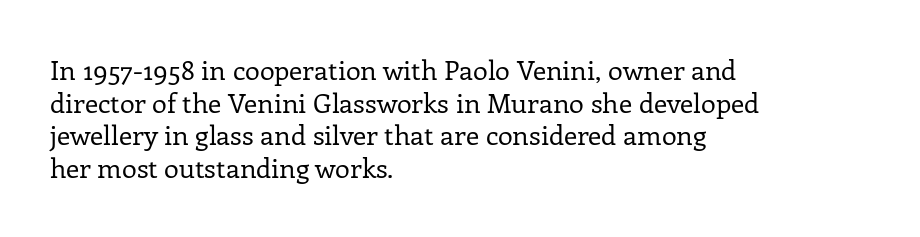
Q: Is the text bold? A: No.
Q: Is the text italic (slanted)? A: No, it is upright.
Q: Is the text underlined? A: No.
Q: How is the paragraph aligned? A: Left-aligned.
Q: Is the spacing between letters normal or unusually wide? A: Normal.
